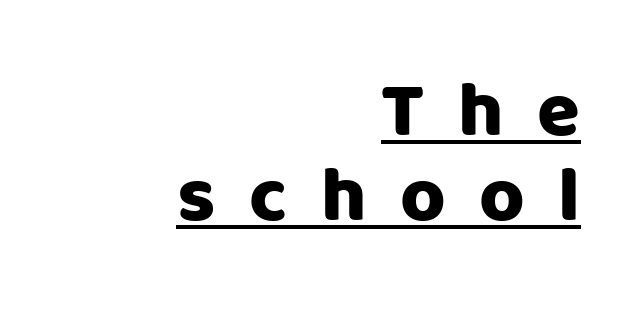
{"serif": "no", "italic": "no", "width": "normal", "stroke_contrast": "low", "x_height": "large", "monospaced": "no", "underline": "yes", "align": "right", "line_spacing": "tight", "line_spacing_ratio": 1.09, "letter_spacing": "wide", "letter_spacing_em": 0.43, "glyph_px": 78}
